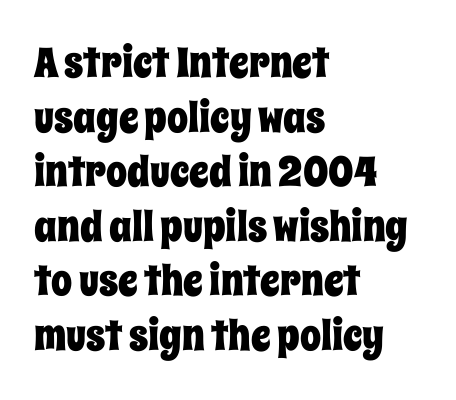
{"italic": "no", "width": "condensed", "stroke_contrast": "low", "x_height": "large", "monospaced": "no", "underline": "no", "align": "left", "line_spacing": "normal", "line_spacing_ratio": 1.3, "letter_spacing": "normal", "letter_spacing_em": 0.0, "glyph_px": 42}
